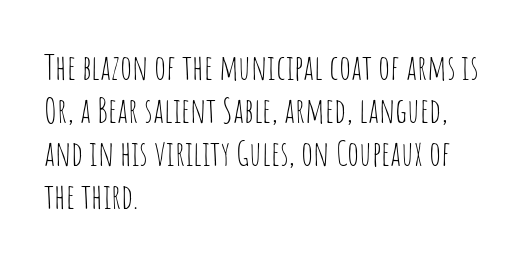
Spacing verdict: proportional, widths tailored to each character. The passage is arranged the way most books set body copy — flush left. A typesetter would label this face a sans. The type sits square on the baseline with zero lean. The tracking reads as untouched default to a designer's eye.
